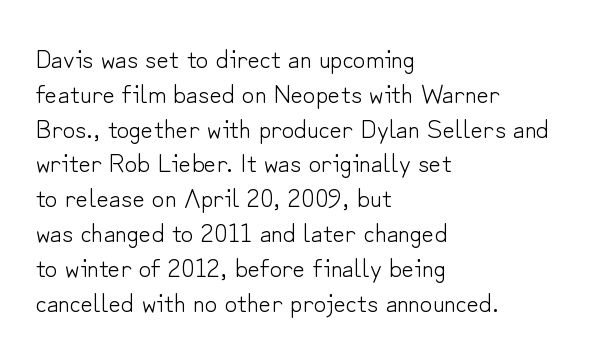
Q: Is the text bold? A: No.
Q: Is the text italic (slanted)? A: No, it is upright.
Q: Is the text underlined? A: No.
Q: How is the paragraph aligned? A: Left-aligned.
Q: Is the spacing between letters normal or unusually wide? A: Normal.
Q: Is the spacing between lines tight, normal or loose? A: Normal.
